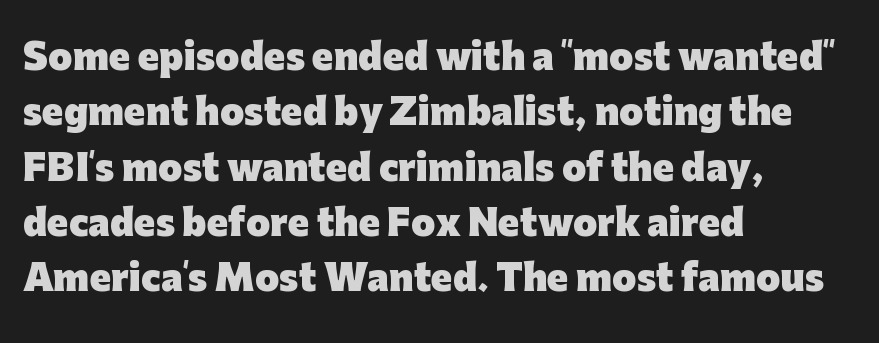
Where is the straight margin? On the left. Observe the ordinary spacing: letters are neighbours, not strangers. Each new line begins a customary step beneath the previous one. The axis of the letterforms is exactly vertical. On the weight axis this lands at bold, roughly 700. Here the designer chose a conventional face with non-uniform glyph widths.
